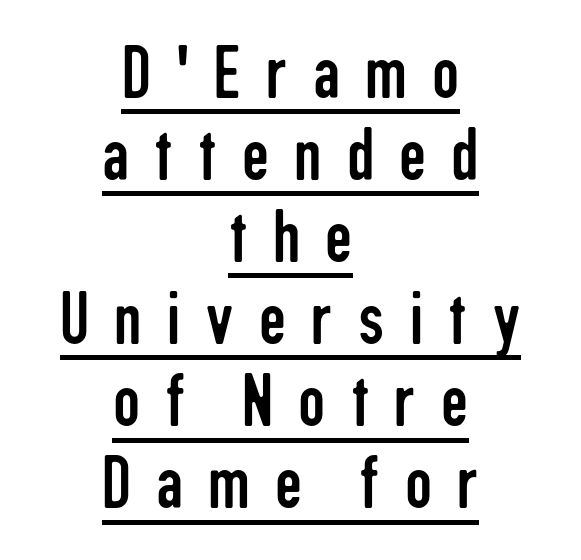
The image shows 76 px regular-weight, condensed sans-serif type, upright; set centered, tight line spacing (1.08x), unusually wide letter spacing (+0.33 em), underlined; low stroke contrast and a medium x-height.
